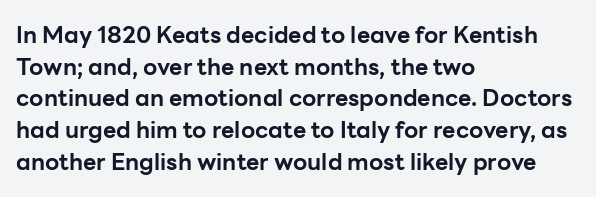
{"italic": "no", "bold": "yes", "underline": "no", "align": "left", "line_spacing": "normal", "line_spacing_ratio": 1.38, "letter_spacing": "normal", "letter_spacing_em": 0.0, "glyph_px": 23}
